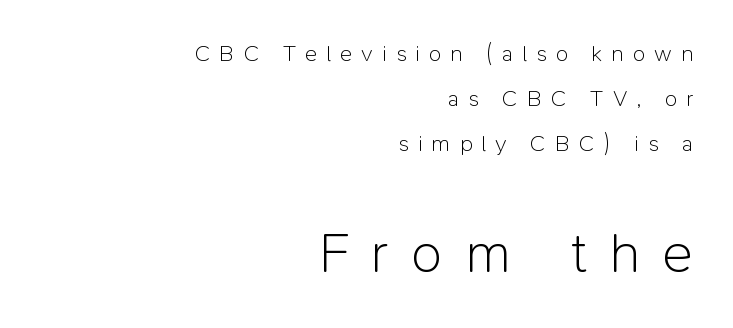
Q: Is the text bold? A: No.
Q: Is the text italic (slanted)? A: No, it is upright.
Q: Is the typeface a serif or a sans-serif typeface? A: Sans-serif.
Q: Is the text underlined? A: No.
Q: How is the paragraph aligned? A: Right-aligned.
Q: Is the spacing between letters normal or unusually wide? A: Unusually wide.
Q: Is the spacing between lines tight, normal or loose? A: Loose.
Q: Which block of text is set in a larger size, the first (top) or the second (bottom)? A: The second (bottom) one.
Q: Width (condensed, normal, or wide)? A: Normal.
Q: Stroke contrast? A: Low.
Q: x-height? A: Medium.
Q: Monospaced? A: No.
